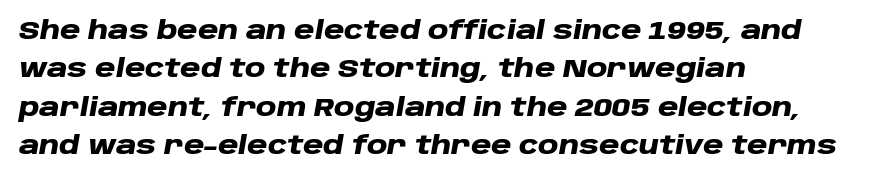
On the weight axis this lands at bold, roughly 700. Quick note: italic. Whoever set this chose a conventional vertical rhythm. The space directly below the letters is spotless.
